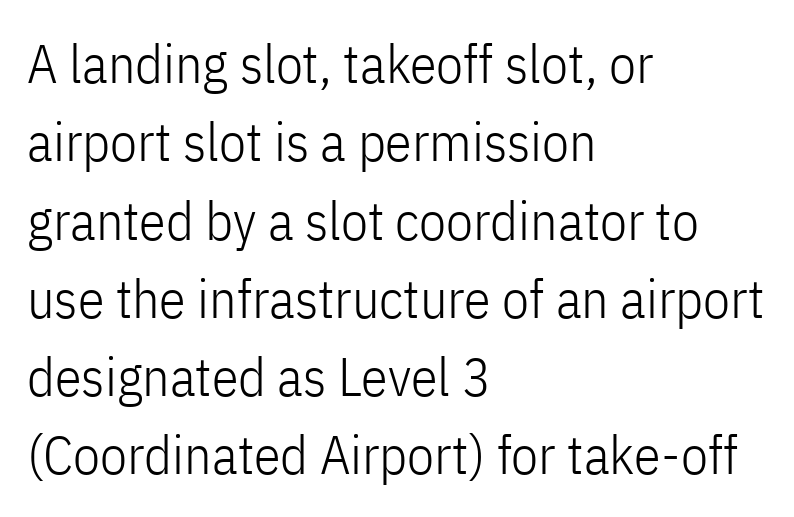
Q: Is the text bold? A: No.
Q: Is the text italic (slanted)? A: No, it is upright.
Q: Is the typeface a serif or a sans-serif typeface? A: Sans-serif.
Q: Is the text underlined? A: No.
Q: How is the paragraph aligned? A: Left-aligned.
Q: Is the spacing between letters normal or unusually wide? A: Normal.
Q: Is the spacing between lines tight, normal or loose? A: Normal.
Q: Width (condensed, normal, or wide)? A: Condensed.
Q: Stroke contrast? A: Low.
Q: x-height? A: Medium.
Q: Monospaced? A: No.
